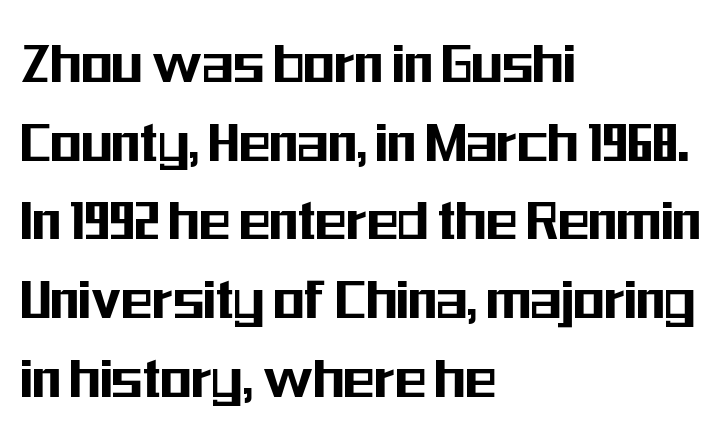
Q: Is the text italic (slanted)? A: No, it is upright.
Q: Is the typeface a serif or a sans-serif typeface? A: Sans-serif.
Q: Is the text underlined? A: No.
Q: How is the paragraph aligned? A: Left-aligned.
Q: Is the spacing between letters normal or unusually wide? A: Normal.
Q: Width (condensed, normal, or wide)? A: Condensed.
Q: Stroke contrast? A: Medium.
Q: x-height? A: Medium.
Q: Monospaced? A: No.
